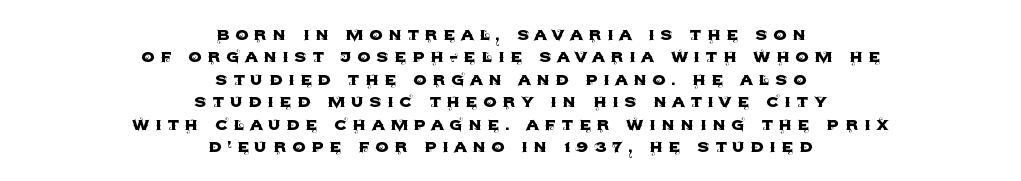
The image shows 21 px text type, upright; set centered, tight line spacing (1.07x), unusually wide letter spacing (+0.26 em), not underlined.
